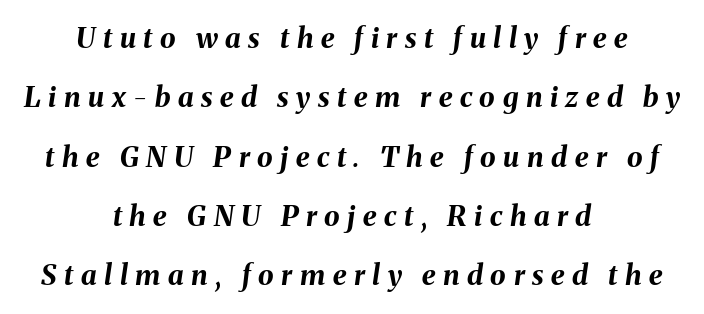
Q: Is the text bold? A: Yes.
Q: Is the text italic (slanted)? A: Yes, it leans right by about 8 degrees.
Q: Is the text underlined? A: No.
Q: How is the paragraph aligned? A: Centered.
Q: Is the spacing between letters normal or unusually wide? A: Unusually wide.
Q: Is the spacing between lines tight, normal or loose? A: Loose.
Q: Width (condensed, normal, or wide)? A: Normal.
Q: Stroke contrast? A: Medium.
Q: x-height? A: Medium.
Q: Monospaced? A: No.
